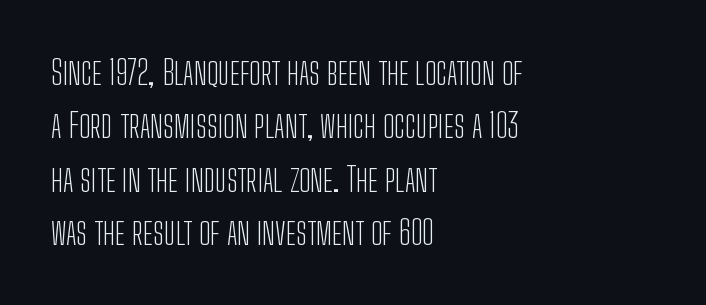
The image shows 34 px light, condensed sans-serif type, upright; set left-aligned, normal line spacing (1.57x), normal letter spacing, not underlined; low stroke contrast and a medium x-height.
